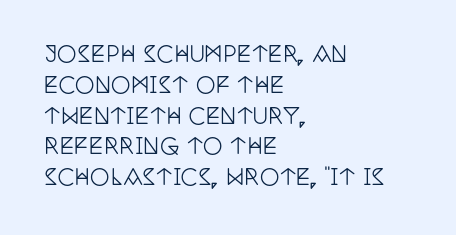
{"italic": "no", "underline": "no", "align": "left", "line_spacing": "normal", "line_spacing_ratio": 1.4, "letter_spacing": "normal", "letter_spacing_em": 0.0, "glyph_px": 22}
